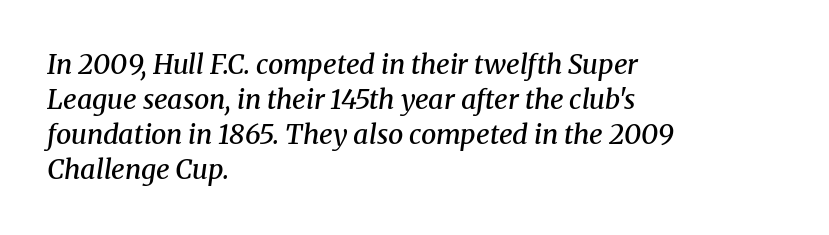
Q: Is the text bold? A: Semi-bold.
Q: Is the text italic (slanted)? A: Yes, it leans right by about 8 degrees.
Q: Is the text underlined? A: No.
Q: How is the paragraph aligned? A: Left-aligned.
Q: Is the spacing between letters normal or unusually wide? A: Normal.
Q: Is the spacing between lines tight, normal or loose? A: Normal.
